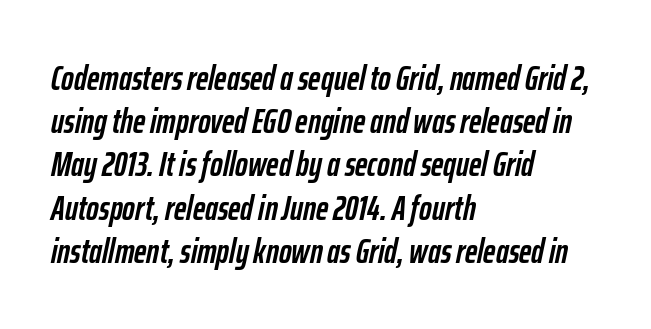
Q: Is the text bold? A: Yes.
Q: Is the text italic (slanted)? A: Yes, it leans right by about 12 degrees.
Q: Is the text underlined? A: No.
Q: How is the paragraph aligned? A: Left-aligned.
Q: Is the spacing between letters normal or unusually wide? A: Normal.
Q: Is the spacing between lines tight, normal or loose? A: Normal.
Q: Width (condensed, normal, or wide)? A: Condensed.
Q: Stroke contrast? A: Low.
Q: x-height? A: Medium.
Q: Monospaced? A: No.
